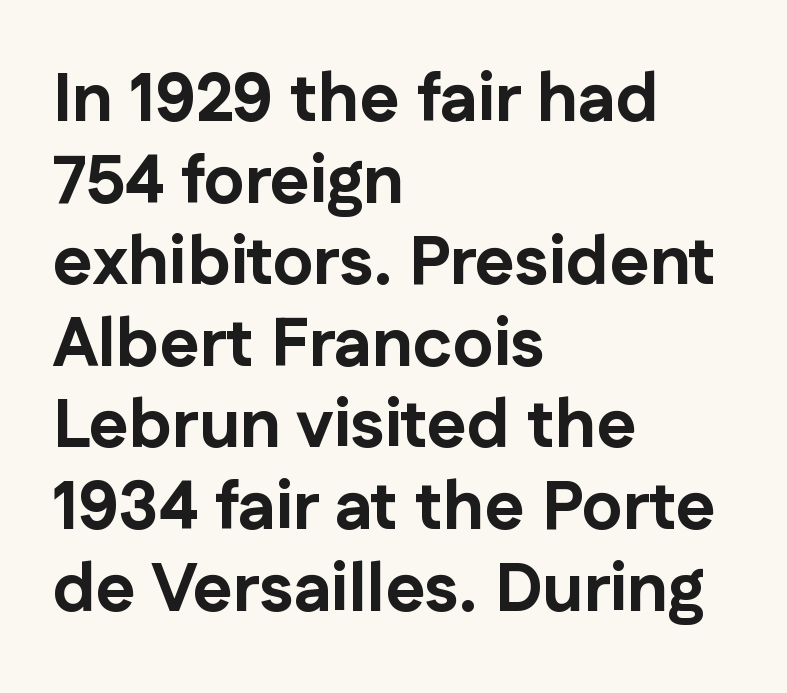
Q: Is the text bold? A: Yes.
Q: Is the text italic (slanted)? A: No, it is upright.
Q: Is the typeface a serif or a sans-serif typeface? A: Sans-serif.
Q: Is the text underlined? A: No.
Q: How is the paragraph aligned? A: Left-aligned.
Q: Is the spacing between letters normal or unusually wide? A: Normal.
Q: Width (condensed, normal, or wide)? A: Normal.
Q: Stroke contrast? A: Low.
Q: x-height? A: Medium.
Q: Monospaced? A: No.
